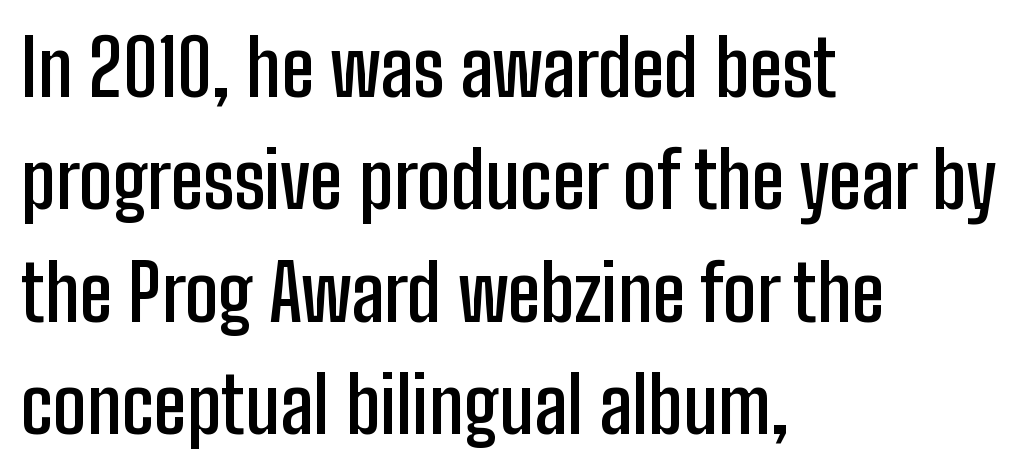
Unlike a traditional serif, this face leaves its strokes unadorned. If you measured baseline to baseline, you'd find a middling distance. Proportional: the letters do not fall into vertical columns. Students, note that the glyphs here touch the page at normal intervals. Slightly chunky letters — semibold, I'd say, not full bold.
